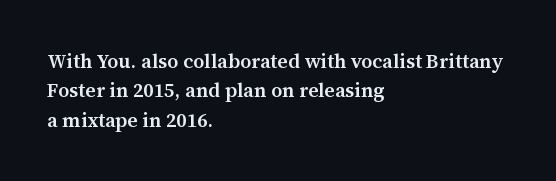
A bare baseline throughout the passage. Vertically, the passage feels balanced, rows spaced as you'd expect. Horizontal alignment here is leftward, the default for most running prose. Is the type bold? Partly — it's a semibold, heavier than regular but not fully bold.
